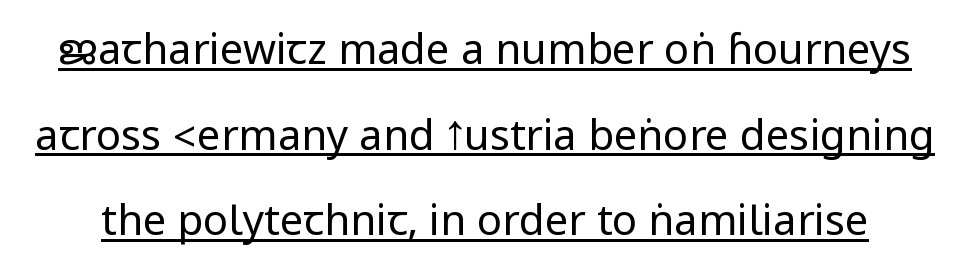
The image shows 42 px regular-weight, condensed sans-serif type, upright; set loose line spacing (2.04x), normal letter spacing, underlined; low stroke contrast.
